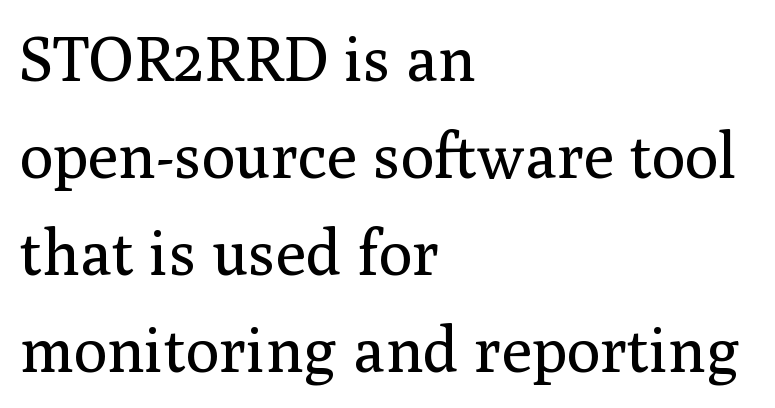
The rendering shows small feet on the letterforms — a serif design. How would I describe the line gaps? Plain and ordinary. Varying glyph widths throughout — classic text-font behaviour. No italicization has been applied; the sample stays upright. The type is set solid horizontally, with unmodified tracking.
